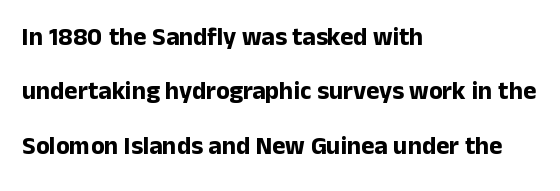
The image shows 25 px bold type, upright; set left-aligned, loose line spacing (2.18x), normal letter spacing, not underlined.
